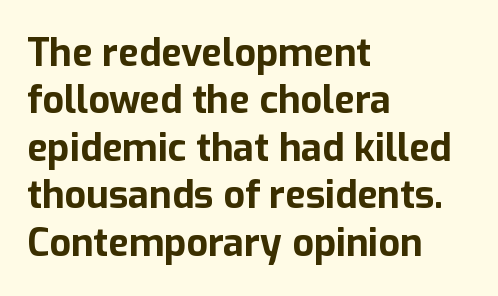
Heavy-handed strokes throughout: this text is bold. Lines of text with bare space underneath. How are the letters spaced? Ordinarily, with no added tracking. If you measured baseline to baseline, you'd find a middling distance. The letters advance in unequal steps, a hallmark of proportional type.
